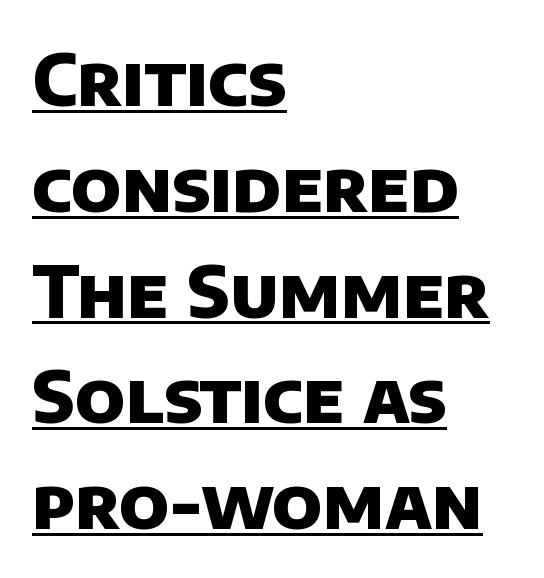
The image shows 71 px heavy sans-serif type; set left-aligned, normal line spacing (1.49x), normal letter spacing, underlined; low stroke contrast and a large x-height.
